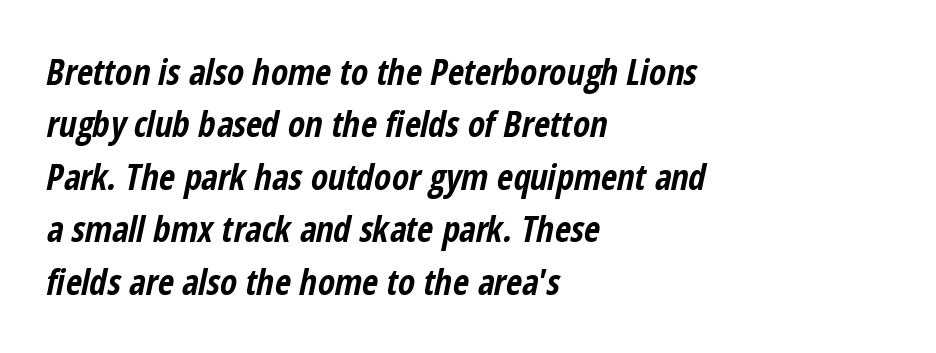
Layout note: lines flush left. The characters look thick and weighty, a clear bold. Summary of vertical rhythm: regular, with standard interline spacing. Each row of text sits above clean, open space. Spacing between characters is what you'd get straight out of the box. Is this a fixed-width face? No — the glyphs have proportional, varying widths.
